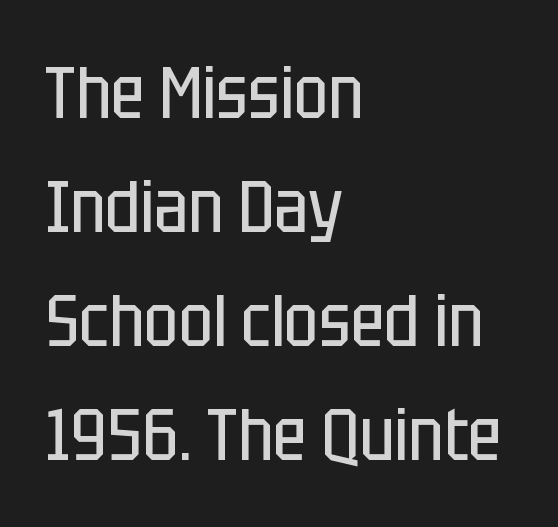
The image shows 73 px regular-weight, condensed sans-serif type, upright; set left-aligned, normal line spacing (1.56x), normal letter spacing, not underlined; low stroke contrast and a large x-height.
